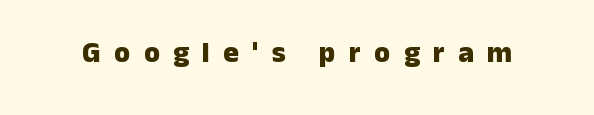
Q: Is the text bold? A: Yes.
Q: Is the text italic (slanted)? A: No, it is upright.
Q: Is the typeface a serif or a sans-serif typeface? A: Sans-serif.
Q: Is the text underlined? A: No.
Q: Is the spacing between letters normal or unusually wide? A: Unusually wide.
Q: Width (condensed, normal, or wide)? A: Normal.
Q: Stroke contrast? A: Low.
Q: x-height? A: Medium.
Q: Monospaced? A: No.
